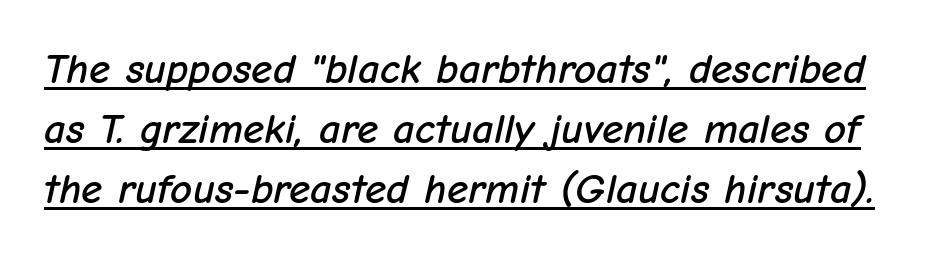
The image shows 43 px text type, italic (leaning right); set normal line spacing (1.4x), normal letter spacing, underlined; low stroke contrast and a medium x-height.
